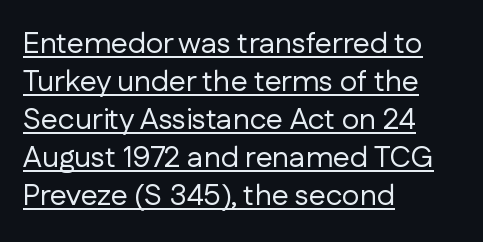
The image shows 30 px regular-weight sans-serif type, upright; set left-aligned, normal line spacing (1.27x), normal letter spacing, underlined; low stroke contrast and a medium x-height.
